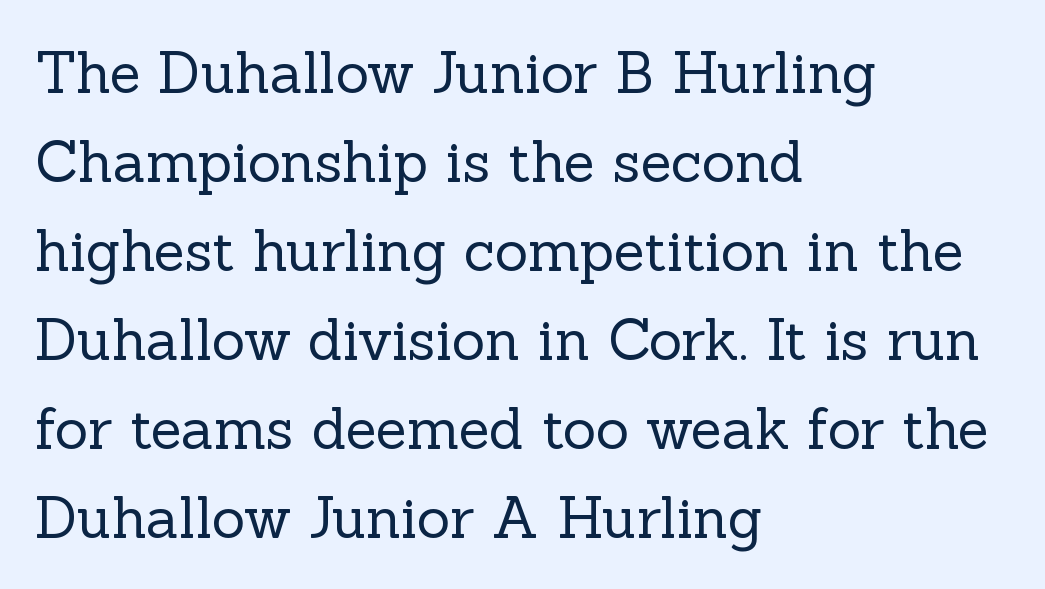
Q: Is the text bold? A: No.
Q: Is the text italic (slanted)? A: No, it is upright.
Q: Is the typeface a serif or a sans-serif typeface? A: Serif.
Q: Is the text underlined? A: No.
Q: How is the paragraph aligned? A: Left-aligned.
Q: Is the spacing between letters normal or unusually wide? A: Normal.
Q: Is the spacing between lines tight, normal or loose? A: Normal.
Q: Width (condensed, normal, or wide)? A: Normal.
Q: x-height? A: Medium.
Q: Monospaced? A: No.
